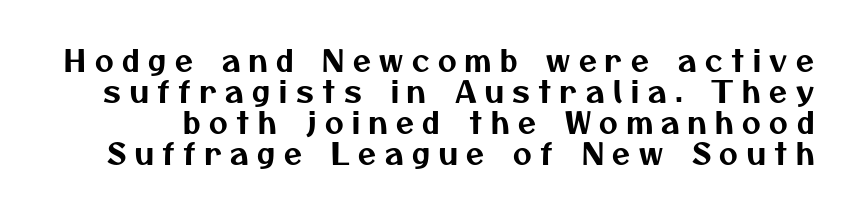
The image shows 29 px sans-serif type; set tight line spacing (1.07x), unusually wide letter spacing (+0.3 em), not underlined; medium stroke contrast and a medium x-height.
